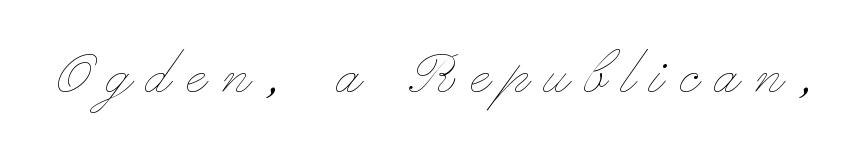
{"bold": "no", "weight": "thin", "width": "wide", "stroke_contrast": "low", "x_height": "small", "monospaced": "no", "underline": "no", "letter_spacing": "wide", "letter_spacing_em": 0.23, "glyph_px": 70}
